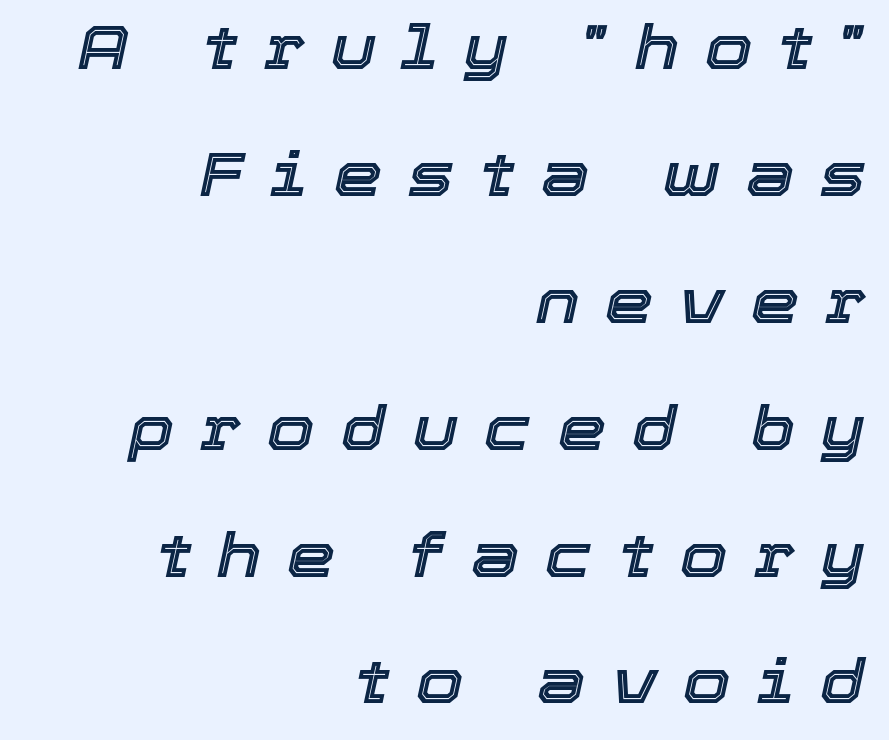
Q: Is the text italic (slanted)? A: Yes, it leans right by about 12 degrees.
Q: Is the text underlined? A: No.
Q: How is the paragraph aligned? A: Right-aligned.
Q: Is the spacing between letters normal or unusually wide? A: Unusually wide.
Q: Is the spacing between lines tight, normal or loose? A: Loose.
Q: Width (condensed, normal, or wide)? A: Normal.
Q: x-height? A: Medium.
Q: Monospaced? A: No.
